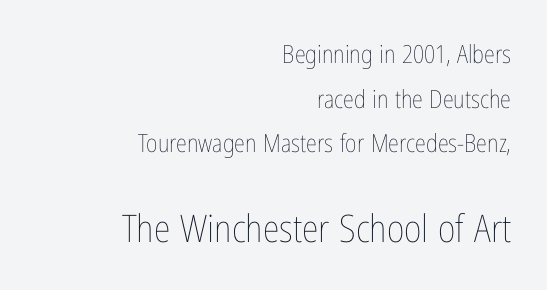
Q: Is the text bold? A: No.
Q: Is the text italic (slanted)? A: No, it is upright.
Q: Is the text underlined? A: No.
Q: How is the paragraph aligned? A: Right-aligned.
Q: Is the spacing between letters normal or unusually wide? A: Normal.
Q: Which block of text is set in a larger size, the first (top) or the second (bottom)? A: The second (bottom) one.
Q: Width (condensed, normal, or wide)? A: Condensed.
Q: Stroke contrast? A: Low.
Q: x-height? A: Medium.
Q: Monospaced? A: No.
